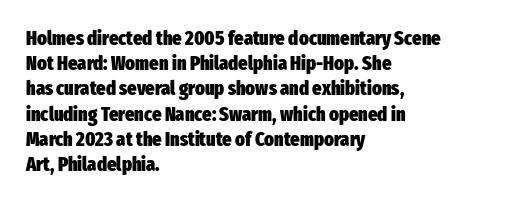
{"italic": "no", "bold": "yes", "underline": "no", "align": "left", "line_spacing": "normal", "line_spacing_ratio": 1.26, "letter_spacing": "normal", "letter_spacing_em": 0.0, "glyph_px": 20}
